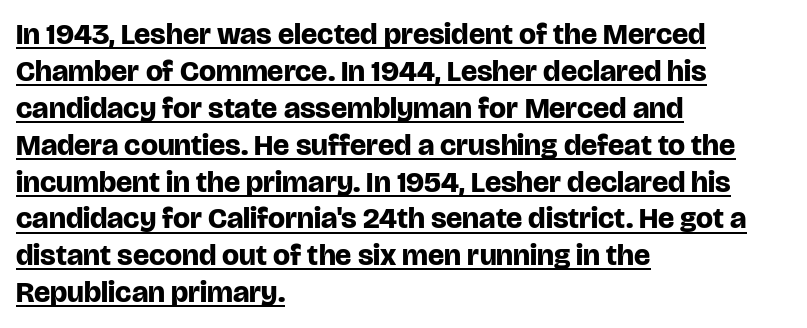
The image shows 30 px bold sans-serif type, upright; set left-aligned, line spacing 1.23x, normal letter spacing, underlined; low stroke contrast and a large x-height.
